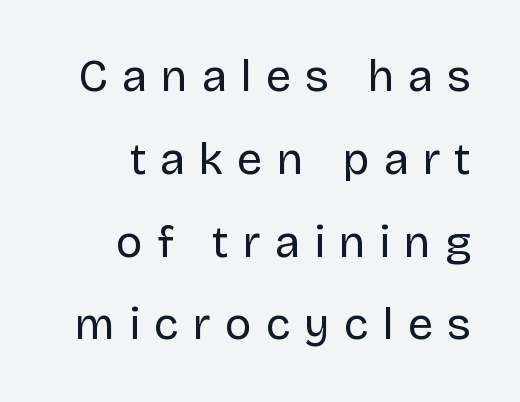
{"serif": "no", "italic": "no", "bold": "no", "weight": "regular", "width": "normal", "stroke_contrast": "low", "x_height": "large", "monospaced": "no", "underline": "no", "align": "right", "line_spacing_ratio": 1.84, "letter_spacing": "wide", "letter_spacing_em": 0.31, "glyph_px": 45}
